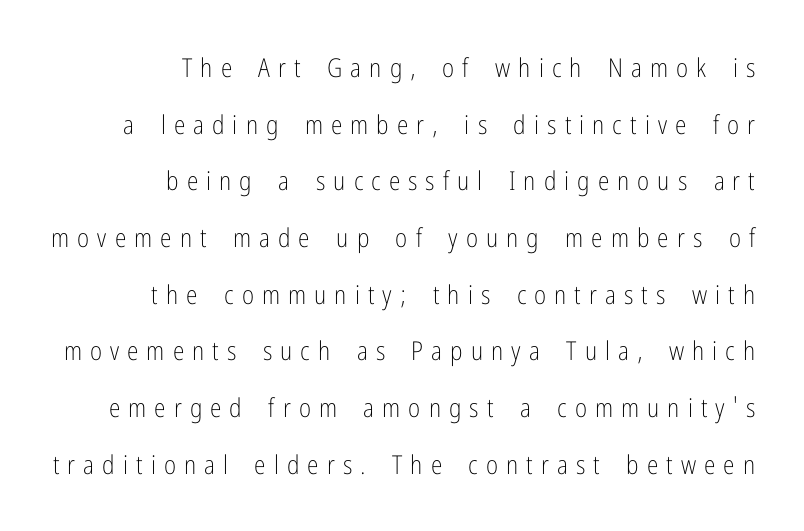
Q: Is the text bold? A: No.
Q: Is the text italic (slanted)? A: No, it is upright.
Q: Is the text underlined? A: No.
Q: How is the paragraph aligned? A: Right-aligned.
Q: Is the spacing between letters normal or unusually wide? A: Unusually wide.
Q: Is the spacing between lines tight, normal or loose? A: Loose.
